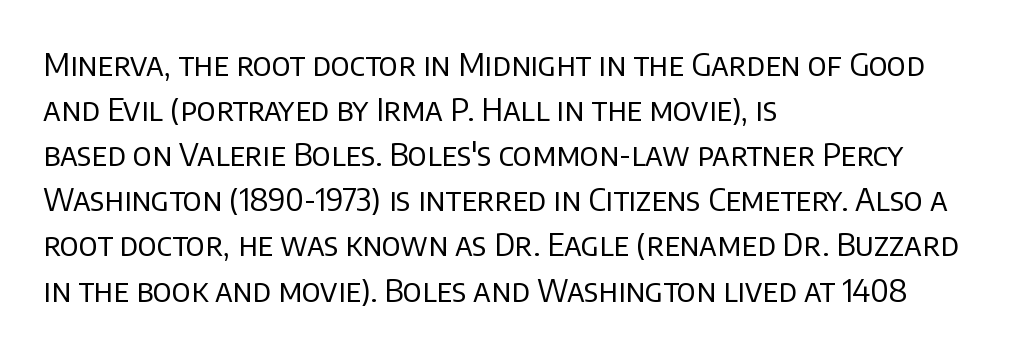
Each line starts at the same left margin while the right side varies. Here the designer chose a conventional face with non-uniform glyph widths. Letters have the restrained weight of plain body copy at most. No word sits above an underline. A typesetter would call this zero additional tracking. A typesetter would mark this as roman, not italic.
